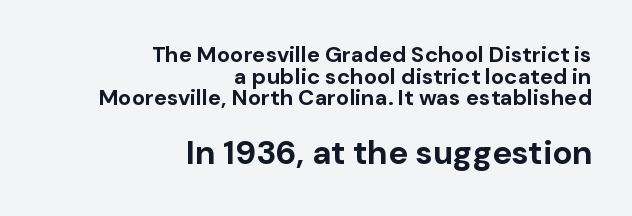
Caption: bold face, heavy strokes. Characters remain perfectly vertical along every line. This rendering features lettering with no underline. You could call the tracking neutral — neither tight nor loose. Horizontally, the lines are justified to the trailing edge only.
